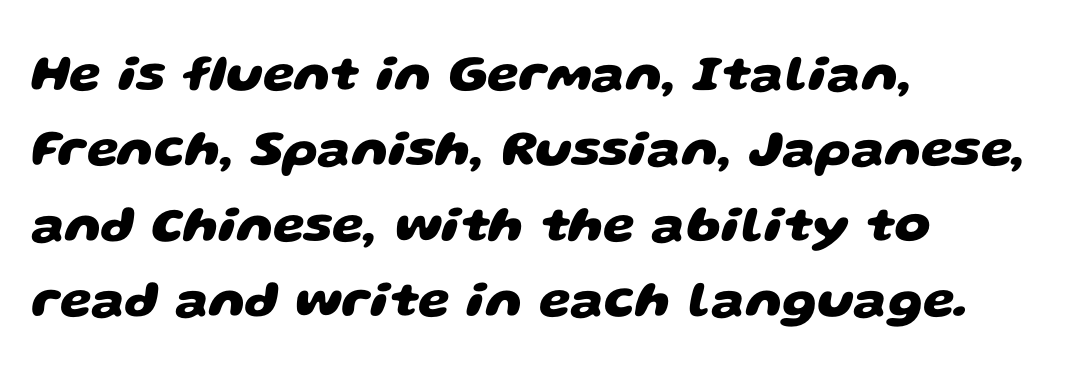
The image shows 51 px heavy, wide sans-serif type; set left-aligned, normal line spacing (1.48x), normal letter spacing, not underlined; low stroke contrast and a large x-height.
